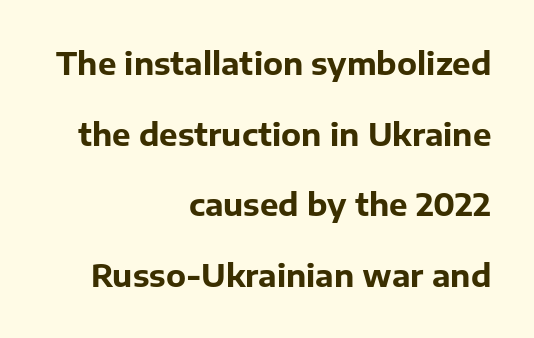
{"serif": "no", "italic": "no", "bold": "yes", "weight": "bold", "width": "normal", "stroke_contrast": "low", "x_height": "medium", "monospaced": "no", "underline": "no", "align": "right", "line_spacing": "loose", "line_spacing_ratio": 2.28, "letter_spacing": "normal", "letter_spacing_em": 0.0, "glyph_px": 31}
